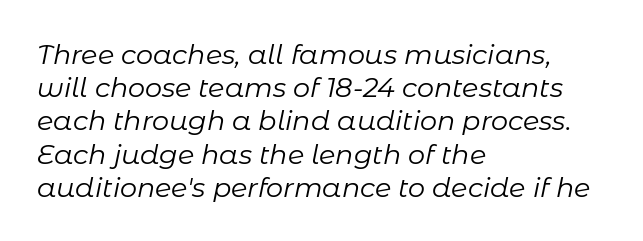
The image shows 27 px text type, italic (leaning right); set left-aligned, line spacing 1.23x, normal letter spacing, not underlined.
